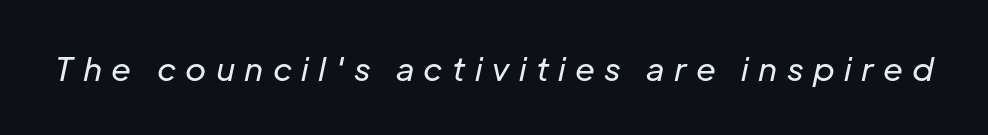
These glyphs show unthickened strokes, regular width or finer. Here the designer chose a conventional face with non-uniform glyph widths. Each row of text sits above clean, open space. Someone cranked the tracking dial way up on this one.
